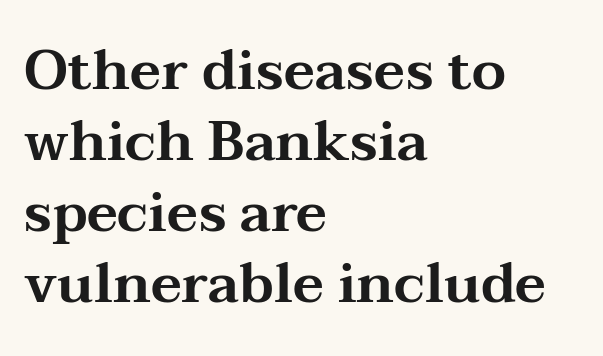
{"serif": "yes", "italic": "no", "width": "wide", "stroke_contrast": "medium", "x_height": "medium", "monospaced": "no", "underline": "no", "align": "left", "line_spacing": "normal", "line_spacing_ratio": 1.29, "letter_spacing": "normal", "letter_spacing_em": 0.0, "glyph_px": 55}
